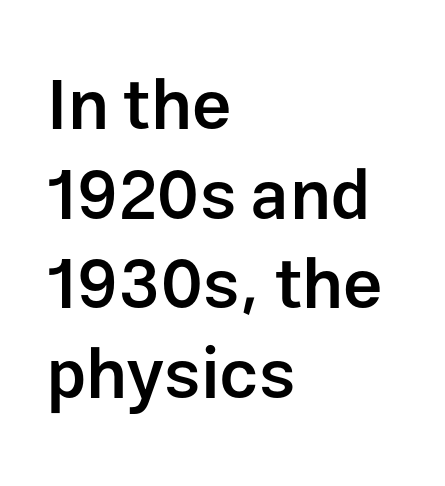
Q: Is the text bold? A: Semi-bold.
Q: Is the text italic (slanted)? A: No, it is upright.
Q: Is the typeface a serif or a sans-serif typeface? A: Sans-serif.
Q: Is the text underlined? A: No.
Q: How is the paragraph aligned? A: Left-aligned.
Q: Is the spacing between letters normal or unusually wide? A: Normal.
Q: Is the spacing between lines tight, normal or loose? A: Normal.
Q: Width (condensed, normal, or wide)? A: Normal.
Q: Stroke contrast? A: Low.
Q: x-height? A: Medium.
Q: Monospaced? A: No.
